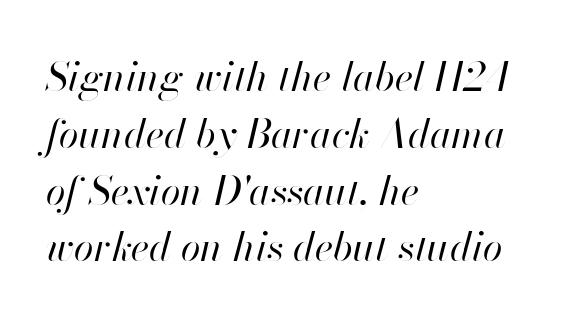
Q: Is the text bold? A: No.
Q: Is the text italic (slanted)? A: Yes, it leans right by about 13 degrees.
Q: Is the text underlined? A: No.
Q: How is the paragraph aligned? A: Left-aligned.
Q: Is the spacing between letters normal or unusually wide? A: Normal.
Q: Is the spacing between lines tight, normal or loose? A: Normal.
Q: Width (condensed, normal, or wide)? A: Normal.
Q: Stroke contrast? A: High.
Q: x-height? A: Small.
Q: Monospaced? A: No.
